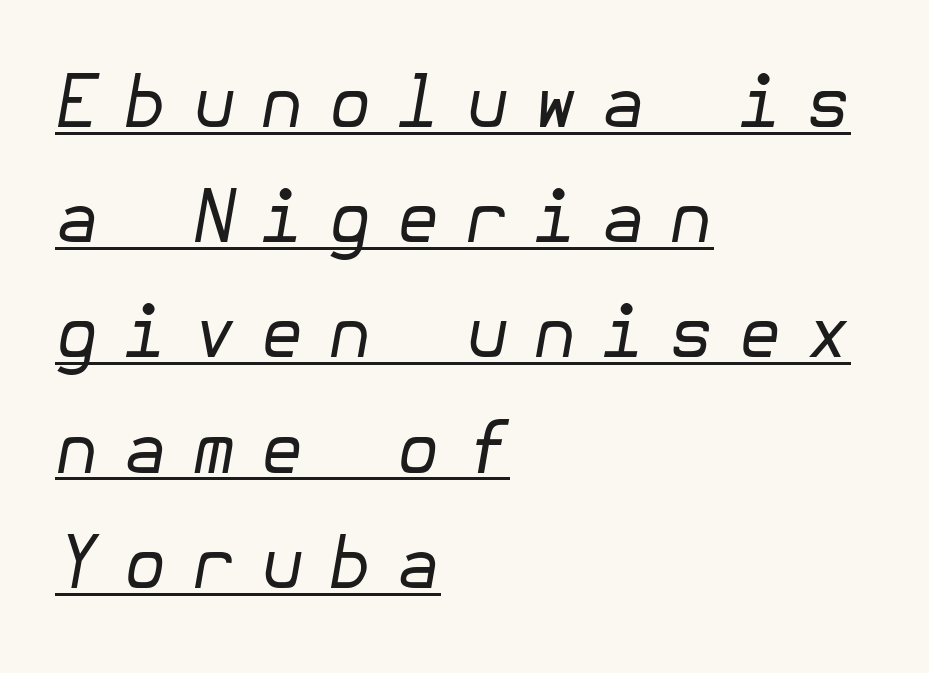
Observe the wide spacing: letters keep a clear distance from each other. Letters have the restrained weight of plain body copy at most. Underlined type. Baseline-to-baseline distance is the conventional proportion of letter height.
